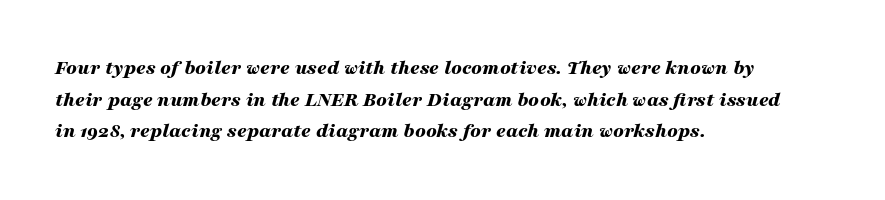
Summary of vertical rhythm: regular, with standard interline spacing. A dark, heavy texture on the line: the type is bold. When letters slant like this, we call the style italic. Just letters on the line, the space beneath them empty.
